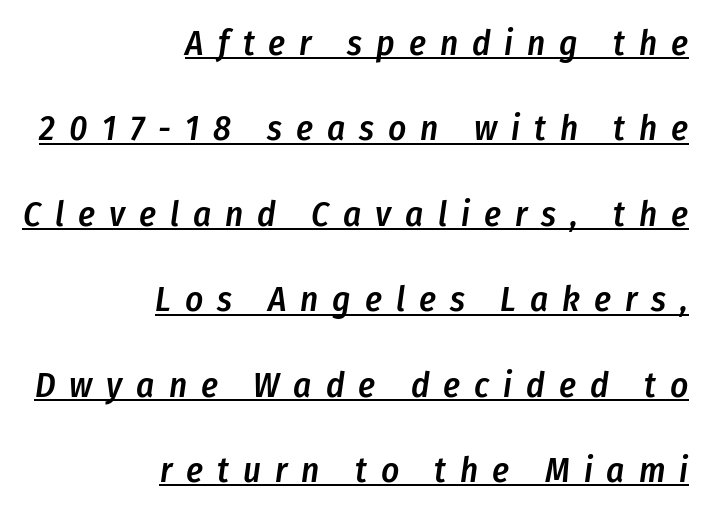
The image shows 35 px semibold, condensed type, italic (leaning right); set right-aligned, loose line spacing (2.44x), unusually wide letter spacing (+0.4 em), underlined; low stroke contrast and a medium x-height.
